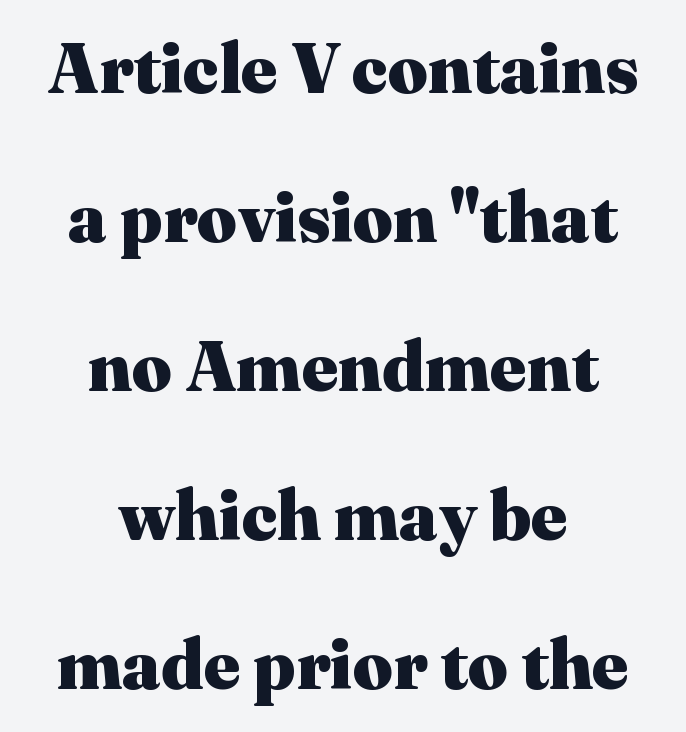
Q: Is the text bold? A: Yes.
Q: Is the text italic (slanted)? A: No, it is upright.
Q: Is the typeface a serif or a sans-serif typeface? A: Serif.
Q: Is the text underlined? A: No.
Q: How is the paragraph aligned? A: Centered.
Q: Is the spacing between letters normal or unusually wide? A: Normal.
Q: Is the spacing between lines tight, normal or loose? A: Loose.
Q: Width (condensed, normal, or wide)? A: Normal.
Q: Stroke contrast? A: Medium.
Q: x-height? A: Medium.
Q: Monospaced? A: No.
